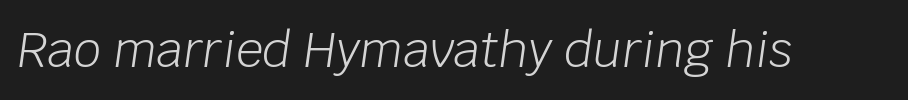
{"italic": "yes", "lean": "right", "slant_degrees": 8, "bold": "no", "weight": "light", "width": "normal", "stroke_contrast": "low", "x_height": "large", "monospaced": "no", "underline": "no", "letter_spacing": "normal", "letter_spacing_em": 0.0, "glyph_px": 48}
